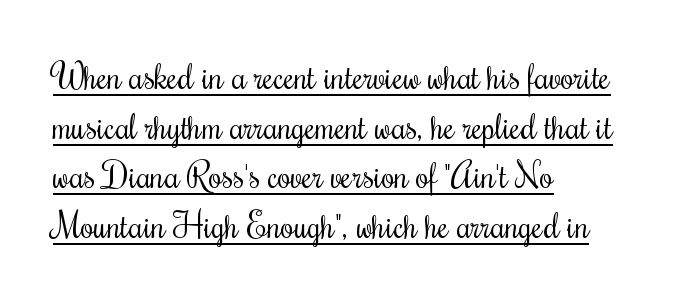
{"serif": "yes", "bold": "no", "weight": "regular", "width": "condensed", "stroke_contrast": "medium", "x_height": "small", "monospaced": "no", "underline": "yes", "align": "left", "line_spacing": "normal", "line_spacing_ratio": 1.46, "letter_spacing": "normal", "letter_spacing_em": 0.0, "glyph_px": 34}
